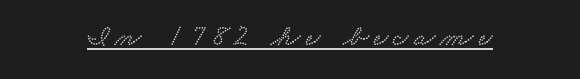
Q: Is the typeface a serif or a sans-serif typeface? A: Serif.
Q: Is the text underlined? A: Yes.
Q: Width (condensed, normal, or wide)? A: Wide.
Q: Stroke contrast? A: Low.
Q: x-height? A: Small.
Q: Monospaced? A: No.
